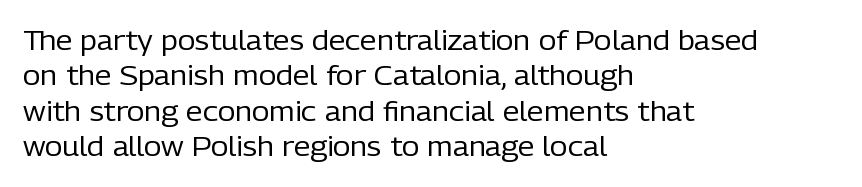
Q: Is the text bold? A: No.
Q: Is the text italic (slanted)? A: No, it is upright.
Q: Is the text underlined? A: No.
Q: How is the paragraph aligned? A: Left-aligned.
Q: Is the spacing between letters normal or unusually wide? A: Normal.
Q: Is the spacing between lines tight, normal or loose? A: Normal.
